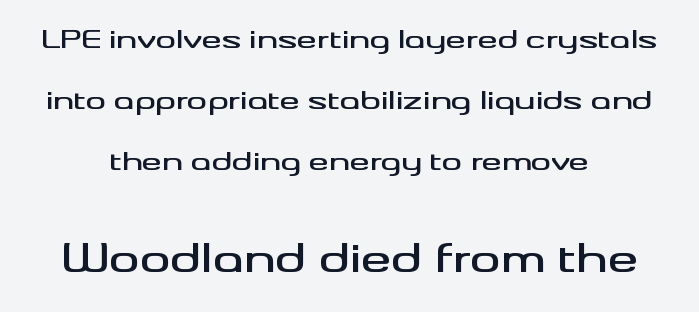
Q: Is the text italic (slanted)? A: No, it is upright.
Q: Is the typeface a serif or a sans-serif typeface? A: Sans-serif.
Q: Is the text underlined? A: No.
Q: How is the paragraph aligned? A: Centered.
Q: Is the spacing between letters normal or unusually wide? A: Normal.
Q: Is the spacing between lines tight, normal or loose? A: Loose.
Q: Which block of text is set in a larger size, the first (top) or the second (bottom)? A: The second (bottom) one.
Q: Width (condensed, normal, or wide)? A: Wide.
Q: Stroke contrast? A: Medium.
Q: x-height? A: Small.
Q: Monospaced? A: No.
